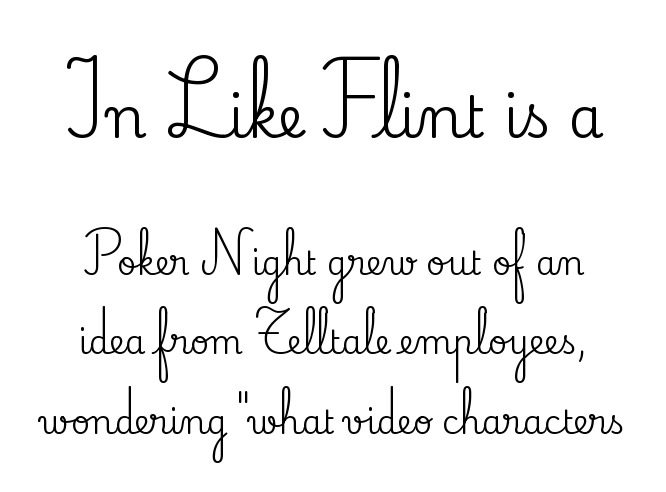
{"serif": "yes", "italic": "no", "width": "normal", "stroke_contrast": "medium", "x_height": "small", "monospaced": "no", "underline": "no", "align": "center", "line_spacing": "loose", "line_spacing_ratio": 2.41, "letter_spacing": "normal", "letter_spacing_em": 0.0, "larger_block": "first", "size_ratio": 1.73, "glyph_px": 57}
